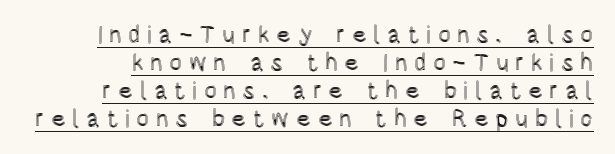
The image shows 24 px text type, upright; set line spacing 1.17x, unusually wide letter spacing (+0.27 em), underlined.
